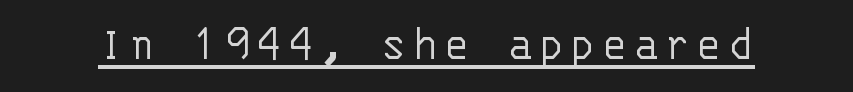
The image shows 52 px light sans-serif type, upright, monospaced; set underlined; low stroke contrast and a large x-height.
